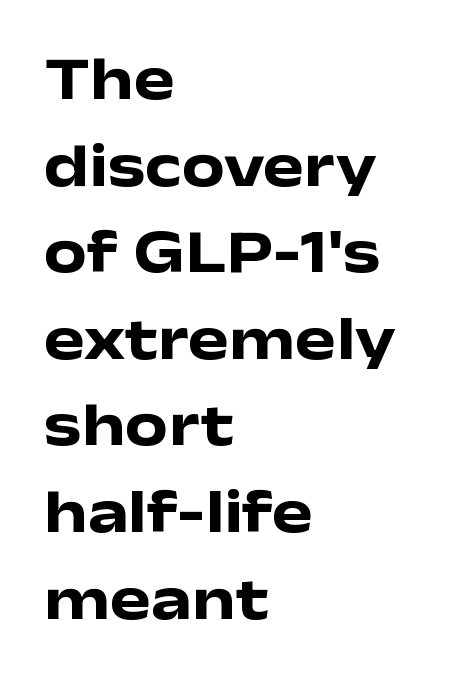
{"serif": "no", "italic": "no", "bold": "yes", "weight": "heavy", "width": "wide", "stroke_contrast": "low", "x_height": "medium", "monospaced": "no", "underline": "no", "align": "left", "line_spacing": "normal", "line_spacing_ratio": 1.42, "letter_spacing": "normal", "letter_spacing_em": 0.0, "glyph_px": 61}
